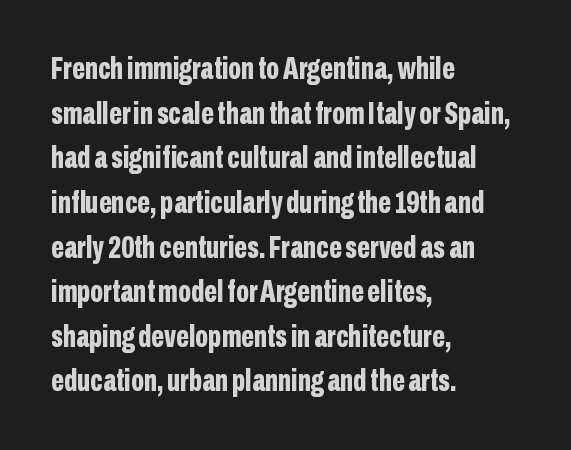
The image shows 31 px bold, condensed sans-serif type, upright; set left-aligned, normal line spacing (1.44x), normal letter spacing, not underlined; low stroke contrast and a medium x-height.
